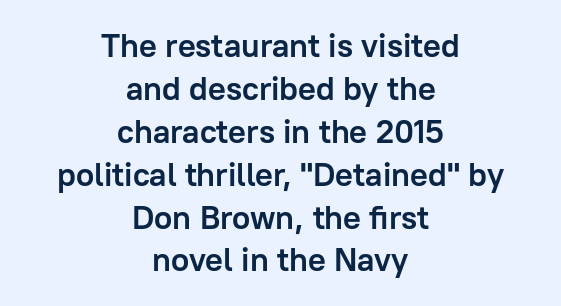
Q: Is the text bold? A: Yes.
Q: Is the text italic (slanted)? A: No, it is upright.
Q: Is the typeface a serif or a sans-serif typeface? A: Sans-serif.
Q: Is the text underlined? A: No.
Q: How is the paragraph aligned? A: Centered.
Q: Is the spacing between letters normal or unusually wide? A: Normal.
Q: Is the spacing between lines tight, normal or loose? A: Normal.
Q: Width (condensed, normal, or wide)? A: Normal.
Q: Stroke contrast? A: Low.
Q: x-height? A: Medium.
Q: Monospaced? A: No.
